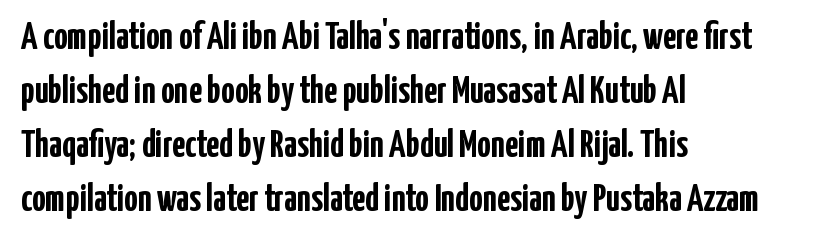
{"serif": "no", "italic": "no", "bold": "yes", "weight": "semibold", "width": "condensed", "stroke_contrast": "low", "x_height": "medium", "monospaced": "no", "underline": "no", "align": "left", "line_spacing": "normal", "line_spacing_ratio": 1.42, "letter_spacing": "normal", "letter_spacing_em": 0.0, "glyph_px": 38}
